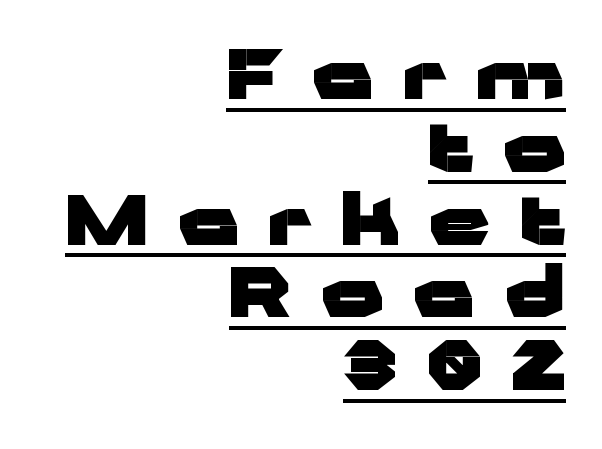
{"serif": "no", "italic": "no", "bold": "yes", "weight": "heavy", "width": "wide", "stroke_contrast": "low", "x_height": "medium", "monospaced": "no", "underline": "yes", "align": "right", "line_spacing": "tight", "line_spacing_ratio": 1.07, "letter_spacing": "wide", "letter_spacing_em": 0.43, "glyph_px": 68}
